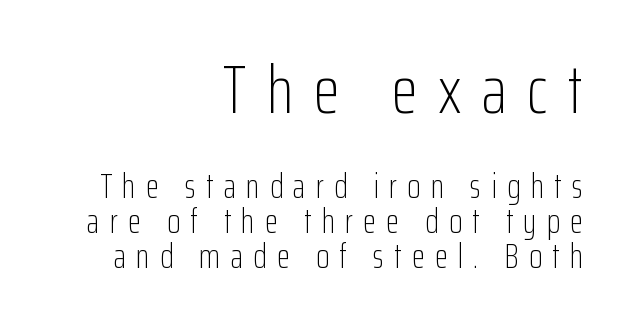
Clear beneath every line of the passage. Block one is the big one; block two sits smaller underneath. What's the leading like? Squeezed, with rows nearly overlapping. This is not heavy type; no bold has been used.
